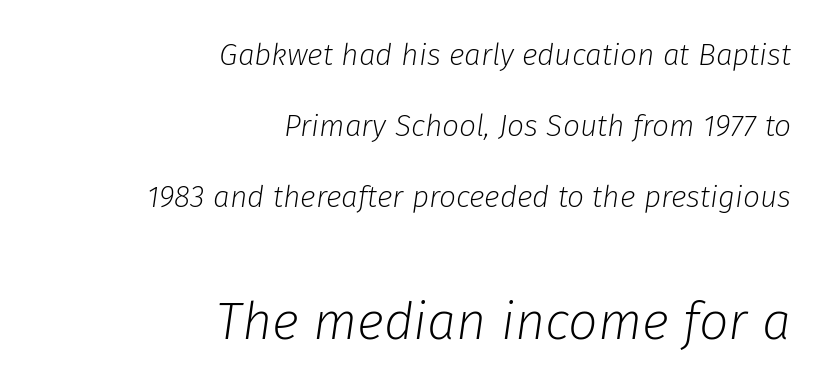
The rendering uses natural spacing where letterforms have individual widths. You can tell it's italic because the verticals aren't actually vertical. You could call the tracking neutral — neither tight nor loose. The typesetting does not lean heavy: it is not bold. The lines are quadded right.
